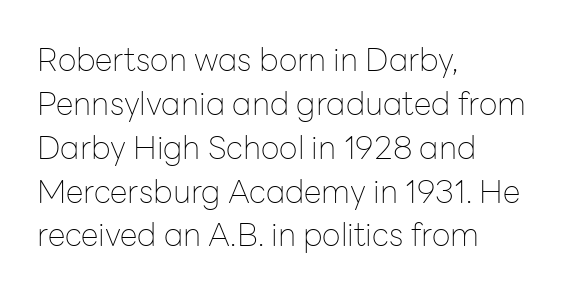
Q: Is the text bold? A: No.
Q: Is the text italic (slanted)? A: No, it is upright.
Q: Is the typeface a serif or a sans-serif typeface? A: Sans-serif.
Q: Is the text underlined? A: No.
Q: How is the paragraph aligned? A: Left-aligned.
Q: Is the spacing between letters normal or unusually wide? A: Normal.
Q: Is the spacing between lines tight, normal or loose? A: Normal.
Q: Width (condensed, normal, or wide)? A: Normal.
Q: Stroke contrast? A: Low.
Q: x-height? A: Medium.
Q: Monospaced? A: No.
